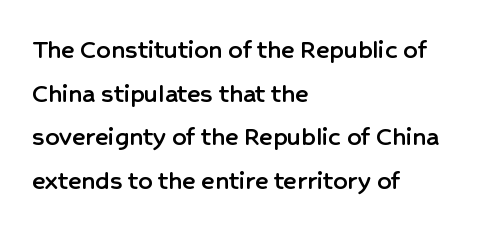
Q: Is the text italic (slanted)? A: No, it is upright.
Q: Is the typeface a serif or a sans-serif typeface? A: Sans-serif.
Q: Is the text underlined? A: No.
Q: How is the paragraph aligned? A: Left-aligned.
Q: Is the spacing between letters normal or unusually wide? A: Normal.
Q: Is the spacing between lines tight, normal or loose? A: Normal.
Q: Width (condensed, normal, or wide)? A: Normal.
Q: Stroke contrast? A: Low.
Q: x-height? A: Medium.
Q: Monospaced? A: No.
